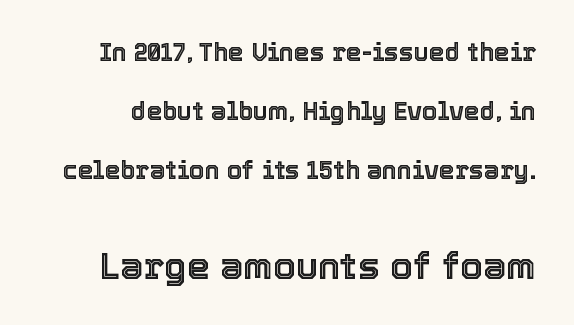
{"italic": "no", "width": "normal", "x_height": "medium", "monospaced": "no", "underline": "no", "line_spacing": "loose", "line_spacing_ratio": 2.36, "letter_spacing": "normal", "letter_spacing_em": 0.0, "larger_block": "second", "size_ratio": 1.48, "glyph_px": 37}
